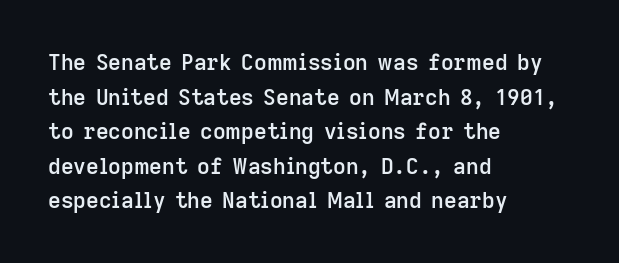
Q: Is the text bold? A: Semi-bold.
Q: Is the text italic (slanted)? A: No, it is upright.
Q: Is the text underlined? A: No.
Q: How is the paragraph aligned? A: Left-aligned.
Q: Is the spacing between letters normal or unusually wide? A: Normal.
Q: Is the spacing between lines tight, normal or loose? A: Normal.
